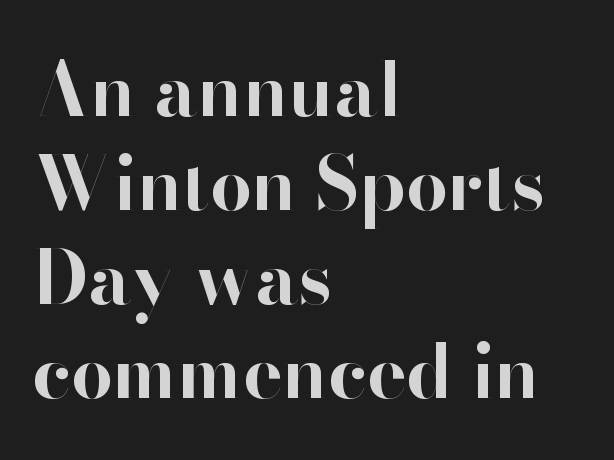
Strong, thick strokes mark this as bold type. Line beginnings align vertically; line endings do not. Glyph-to-glyph distance matches everyday printed text. A typesetter would call this proportional, since set widths differ per character. This block has exactly the height ordinary leading produces. Every character sits straight up, as roman type does.
